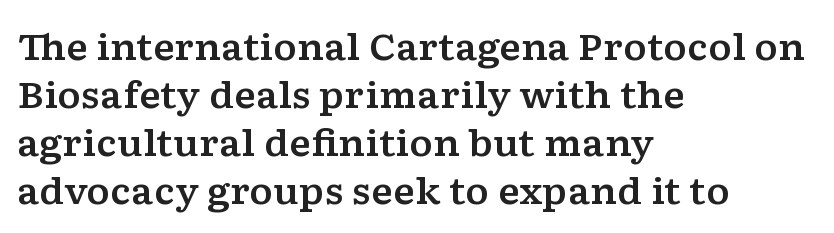
{"serif": "yes", "italic": "no", "width": "wide", "stroke_contrast": "low", "x_height": "medium", "monospaced": "no", "underline": "no", "align": "left", "line_spacing": "normal", "line_spacing_ratio": 1.33, "letter_spacing": "normal", "letter_spacing_em": 0.0, "glyph_px": 36}
